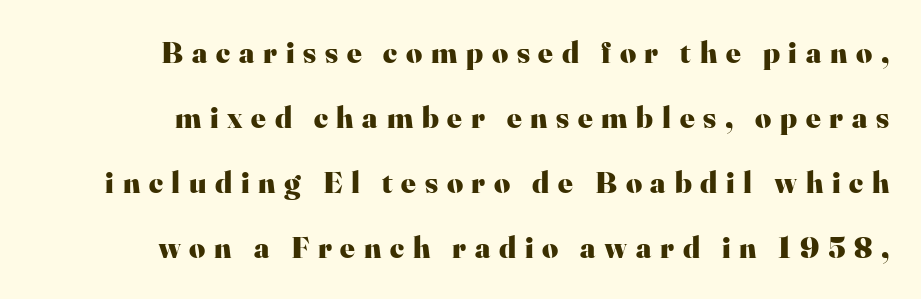
Q: Is the text bold? A: Yes.
Q: Is the text italic (slanted)? A: No, it is upright.
Q: Is the typeface a serif or a sans-serif typeface? A: Serif.
Q: Is the text underlined? A: No.
Q: How is the paragraph aligned? A: Right-aligned.
Q: Is the spacing between letters normal or unusually wide? A: Unusually wide.
Q: Is the spacing between lines tight, normal or loose? A: Loose.
Q: Width (condensed, normal, or wide)? A: Normal.
Q: Stroke contrast? A: High.
Q: x-height? A: Small.
Q: Monospaced? A: No.
